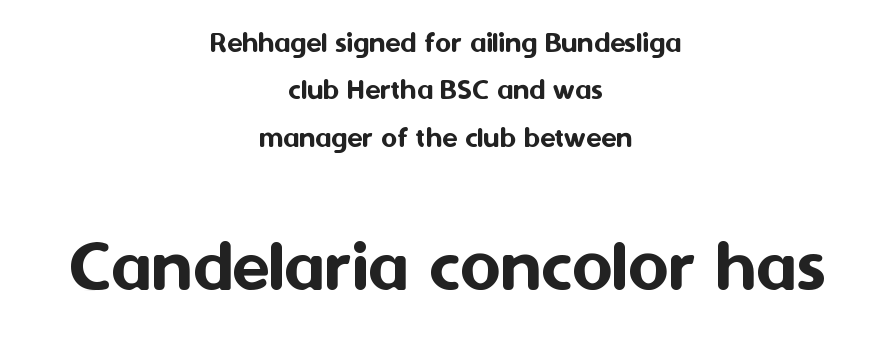
Plain, unruled lines of type. Each line is balanced around a shared central axis. A typesetter would call this leading conventional body-copy spacing. Size contrast runs from small at the top to large at the bottom. These lines were composed using upright roman letters.
